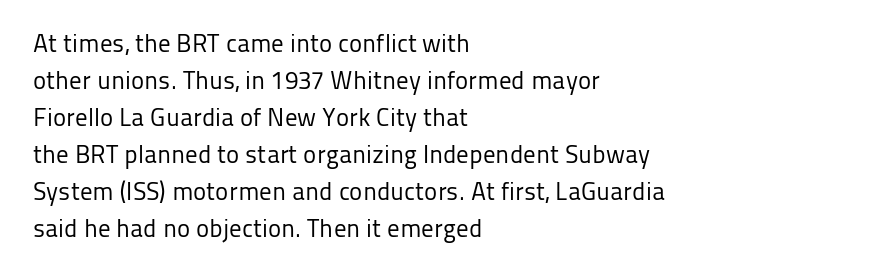
Q: Is the text bold? A: No.
Q: Is the text italic (slanted)? A: No, it is upright.
Q: Is the text underlined? A: No.
Q: How is the paragraph aligned? A: Left-aligned.
Q: Is the spacing between letters normal or unusually wide? A: Normal.
Q: Is the spacing between lines tight, normal or loose? A: Normal.
